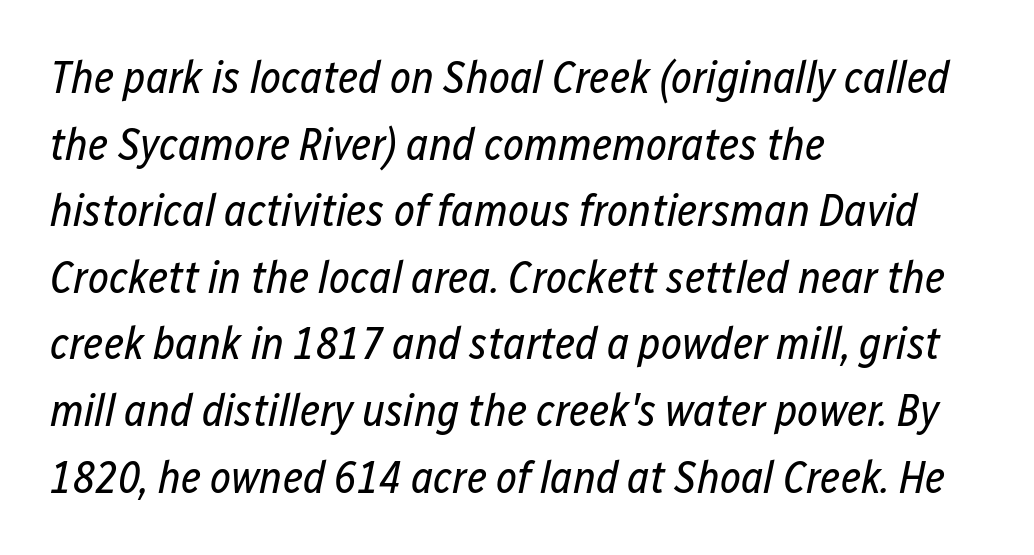
The image shows 45 px regular-weight, condensed type, italic (leaning right); set left-aligned, normal line spacing (1.48x), normal letter spacing, not underlined; low stroke contrast and a medium x-height.
